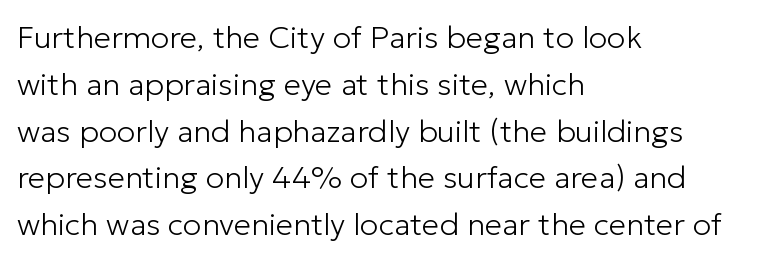
Q: Is the text bold? A: No.
Q: Is the text italic (slanted)? A: No, it is upright.
Q: Is the typeface a serif or a sans-serif typeface? A: Sans-serif.
Q: Is the text underlined? A: No.
Q: How is the paragraph aligned? A: Left-aligned.
Q: Is the spacing between letters normal or unusually wide? A: Normal.
Q: Is the spacing between lines tight, normal or loose? A: Normal.
Q: Width (condensed, normal, or wide)? A: Normal.
Q: Stroke contrast? A: Low.
Q: x-height? A: Medium.
Q: Monospaced? A: No.
